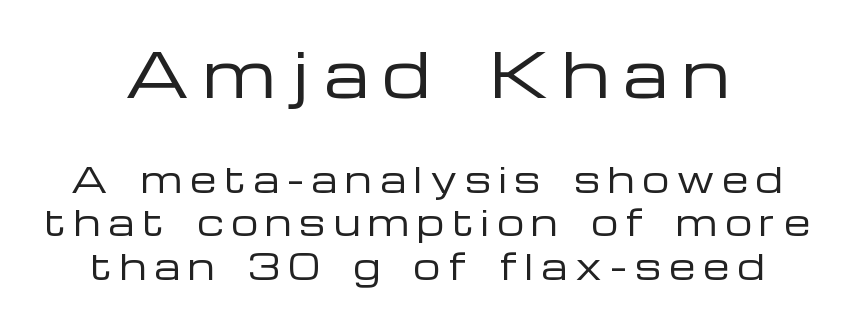
Line spacing here is normal. A typesetter would label this face a sans. Note: larger setting up top, smaller setting below. Character widths vary here, with narrow letters taking less room than wide ones. A clean baseline with only descenders dipping below it.
